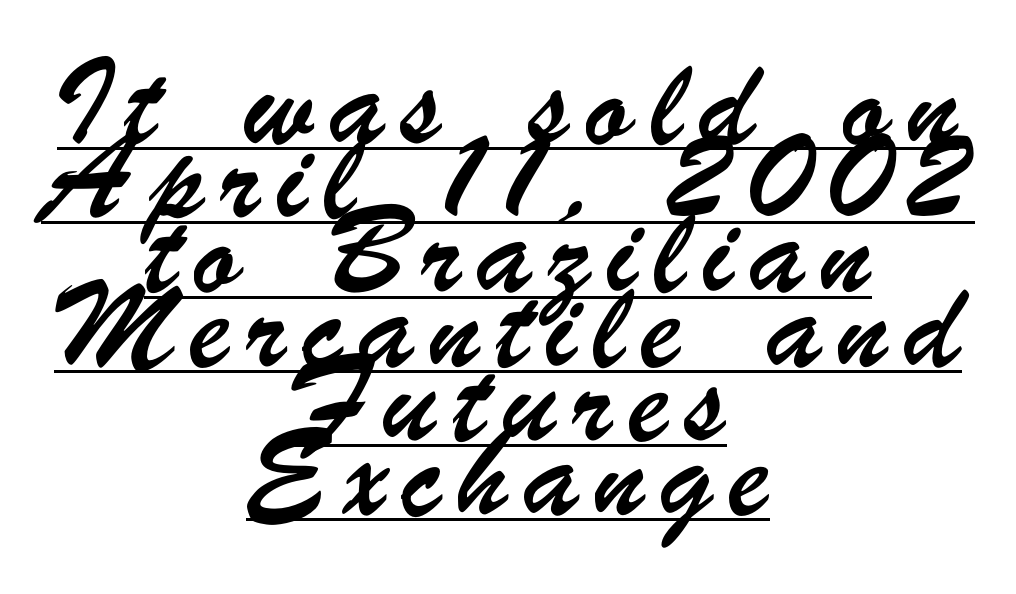
{"serif": "no", "width": "condensed", "stroke_contrast": "low", "x_height": "small", "monospaced": "no", "underline": "yes", "align": "center", "line_spacing": "normal", "line_spacing_ratio": 1.35, "letter_spacing": "wide", "letter_spacing_em": 0.28, "glyph_px": 55}
